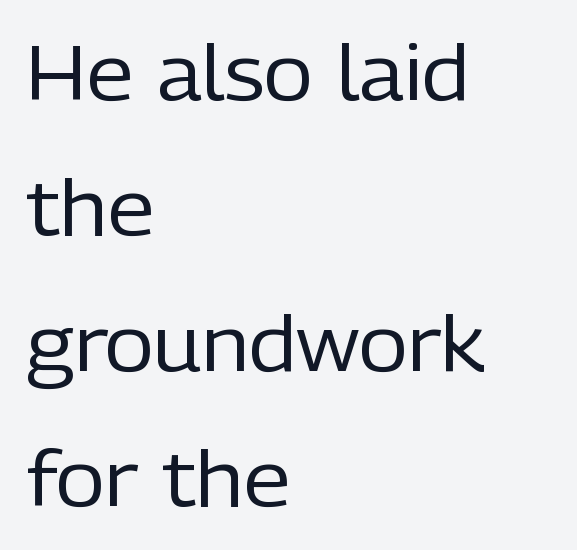
Posture: upright roman. Alignment: flush left. Tracking here is standard; glyphs follow each other at the usual distance. No extra ink here — the face is not bold.
